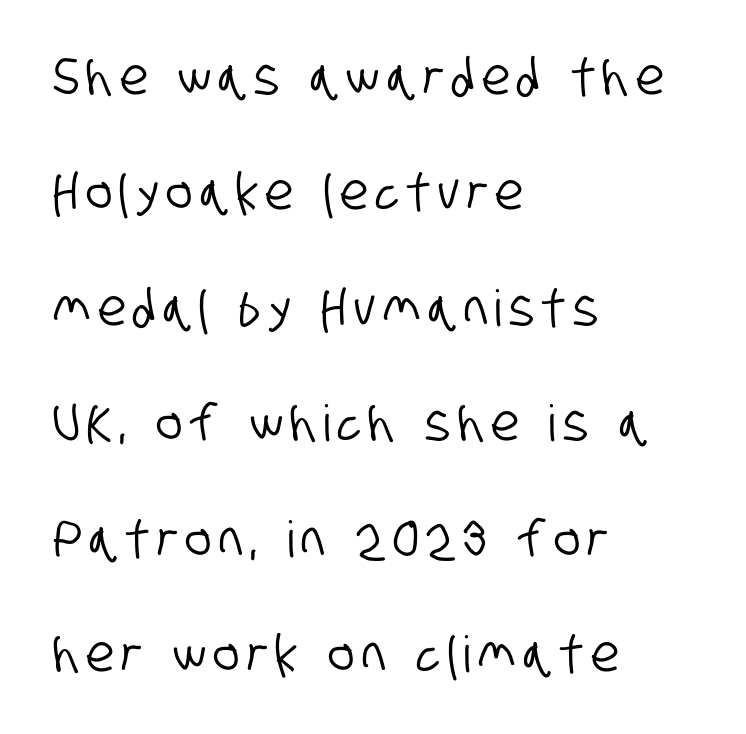
The image shows 50 px condensed sans-serif type; set left-aligned, loose line spacing (2.31x), not underlined; low stroke contrast and a large x-height.
